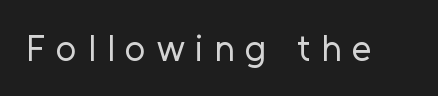
The image shows 36 px regular-weight sans-serif type, upright; set unusually wide letter spacing (+0.3 em), not underlined; low stroke contrast and a medium x-height.
